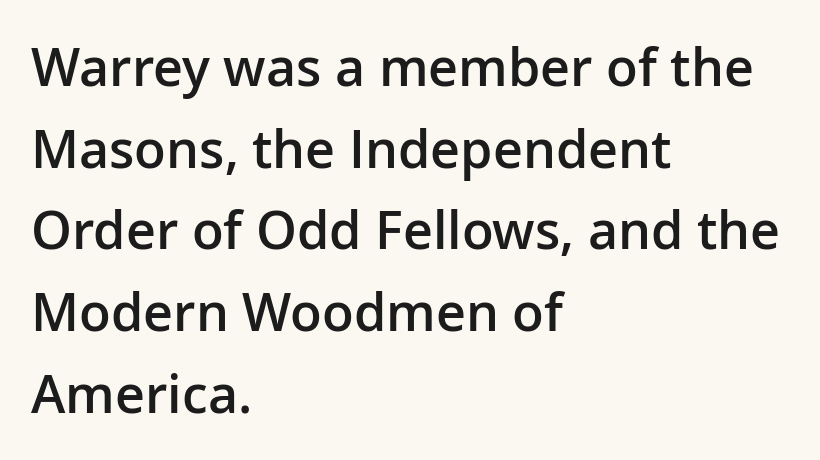
{"serif": "no", "italic": "no", "bold": "semi", "weight": "semibold", "width": "normal", "stroke_contrast": "low", "x_height": "medium", "monospaced": "no", "underline": "no", "align": "left", "line_spacing": "normal", "line_spacing_ratio": 1.57, "letter_spacing": "normal", "letter_spacing_em": 0.0, "glyph_px": 52}
